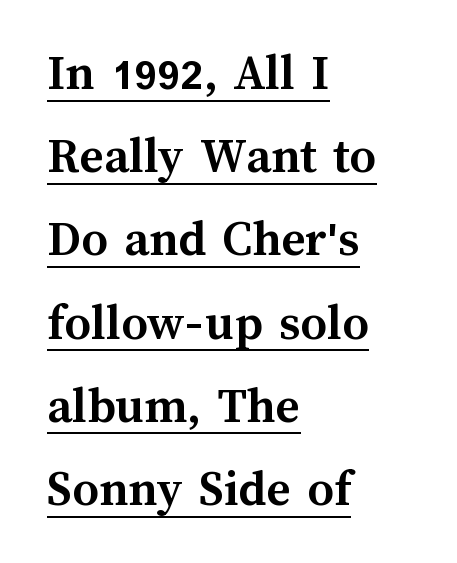
{"italic": "no", "bold": "yes", "weight": "semibold", "width": "normal", "stroke_contrast": "medium", "x_height": "medium", "monospaced": "no", "underline": "yes", "align": "left", "line_spacing": "normal", "line_spacing_ratio": 1.6, "letter_spacing": "normal", "letter_spacing_em": 0.0, "glyph_px": 52}
